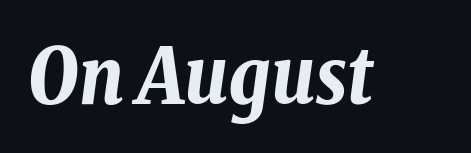
{"italic": "yes", "lean": "right", "slant_degrees": 8, "bold": "yes", "weight": "bold", "width": "condensed", "stroke_contrast": "low", "x_height": "medium", "monospaced": "no", "underline": "no", "letter_spacing": "normal", "letter_spacing_em": 0.0, "glyph_px": 78}
